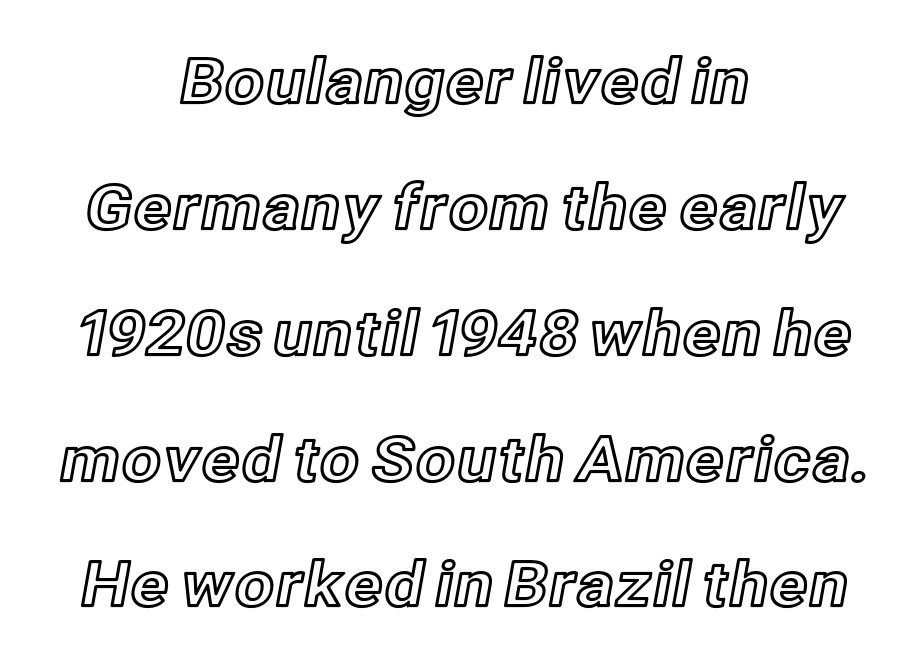
{"width": "normal", "x_height": "medium", "monospaced": "no", "underline": "no", "align": "center", "line_spacing": "loose", "line_spacing_ratio": 2.03, "letter_spacing": "normal", "letter_spacing_em": 0.0, "glyph_px": 62}
